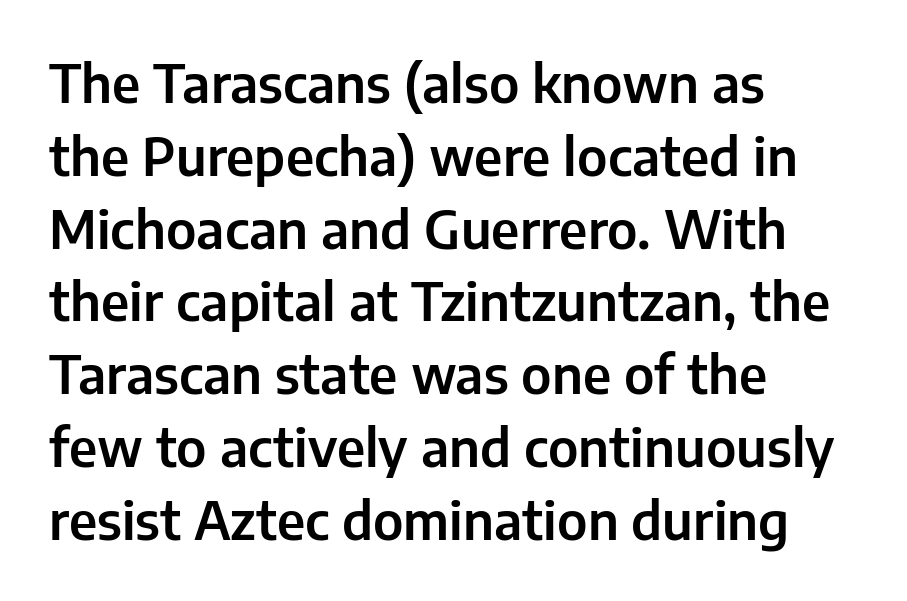
The image shows 52 px sans-serif type, upright; set left-aligned, normal line spacing (1.4x), normal letter spacing, not underlined; low stroke contrast and a medium x-height.
